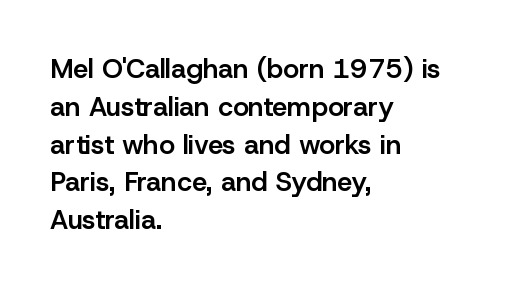
The image shows 27 px text type, upright; set left-aligned, normal line spacing (1.4x), normal letter spacing, not underlined.
